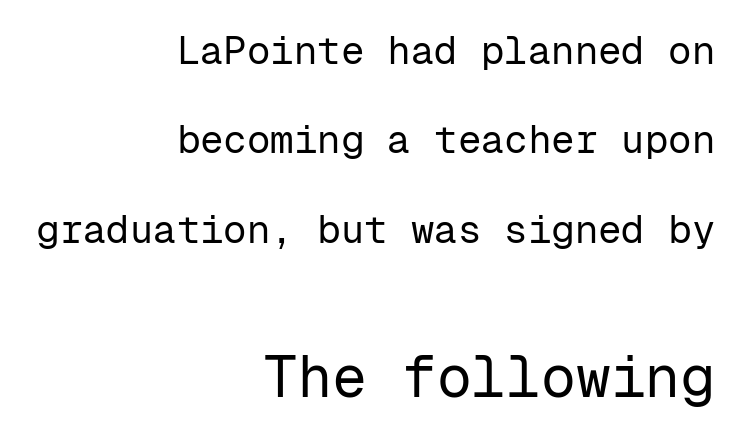
{"serif": "no", "italic": "no", "bold": "no", "weight": "regular", "width": "normal", "stroke_contrast": "low", "x_height": "medium", "monospaced": "yes", "underline": "no", "align": "right", "line_spacing": "loose", "line_spacing_ratio": 2.29, "letter_spacing": "normal", "letter_spacing_em": 0.0, "larger_block": "second", "size_ratio": 1.49, "glyph_px": 58}
